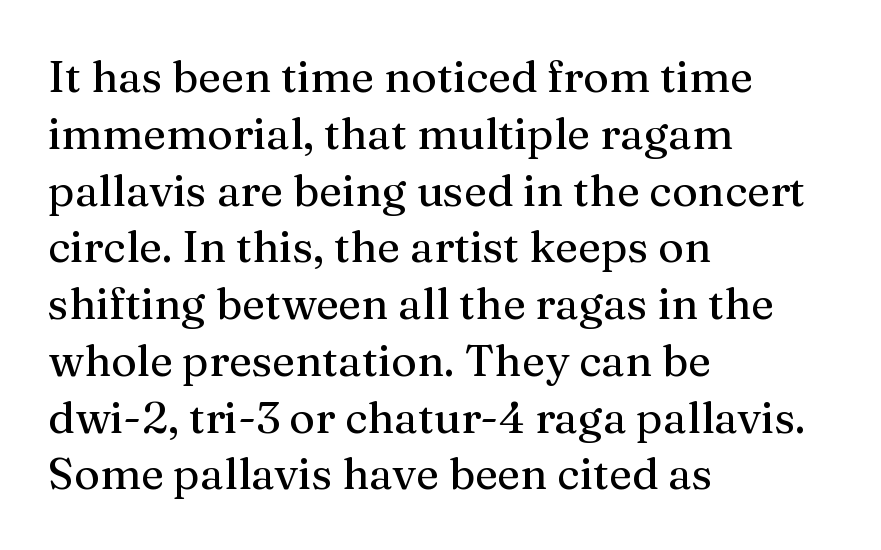
{"serif": "yes", "italic": "no", "width": "normal", "stroke_contrast": "medium", "x_height": "medium", "monospaced": "no", "underline": "no", "align": "left", "line_spacing": "normal", "line_spacing_ratio": 1.29, "letter_spacing": "normal", "letter_spacing_em": 0.0, "glyph_px": 44}
